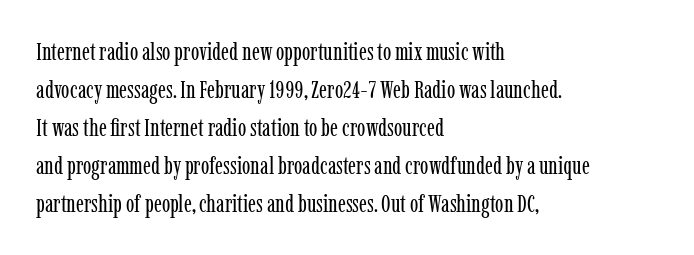
{"italic": "no", "bold": "no", "underline": "no", "align": "left", "line_spacing": "normal", "line_spacing_ratio": 1.52, "letter_spacing": "normal", "letter_spacing_em": 0.0, "glyph_px": 25}
